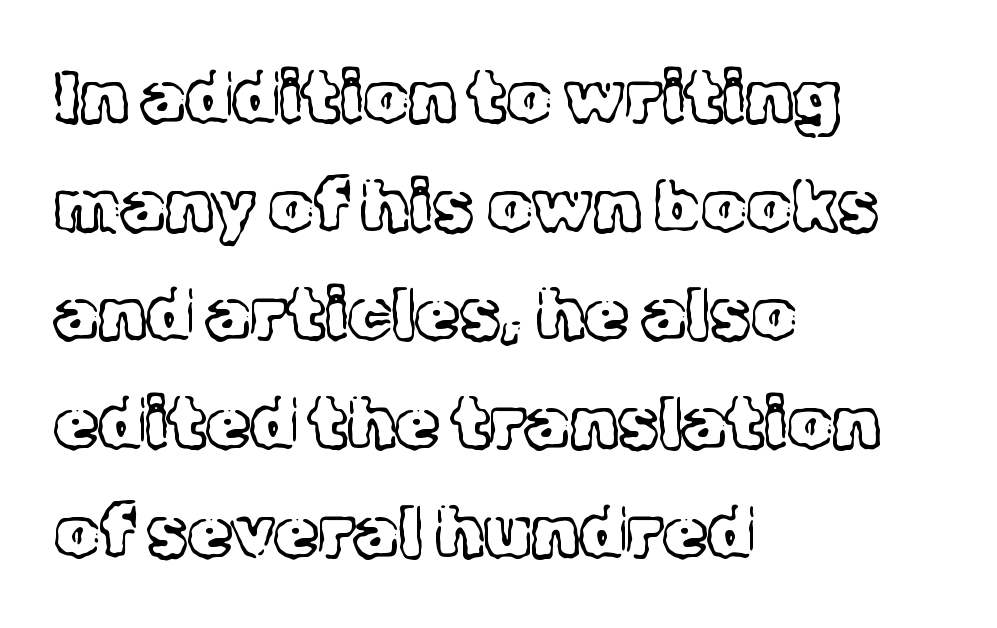
Typographically, this falls in the serif category. A typesetter would call this zero additional tracking. The rendering uses a moderate line-height, typical for paragraphs. Posture: straight, roman, zero tilt. The string is rendered with underlining switched off.
